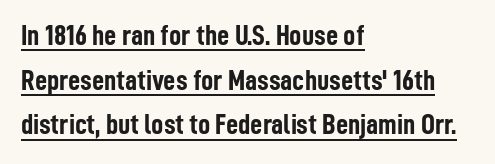
Q: Is the text bold? A: Yes.
Q: Is the text italic (slanted)? A: No, it is upright.
Q: Is the typeface a serif or a sans-serif typeface? A: Sans-serif.
Q: Is the text underlined? A: Yes.
Q: How is the paragraph aligned? A: Left-aligned.
Q: Is the spacing between letters normal or unusually wide? A: Normal.
Q: Is the spacing between lines tight, normal or loose? A: Normal.
Q: Width (condensed, normal, or wide)? A: Condensed.
Q: Stroke contrast? A: Low.
Q: x-height? A: Medium.
Q: Monospaced? A: No.
